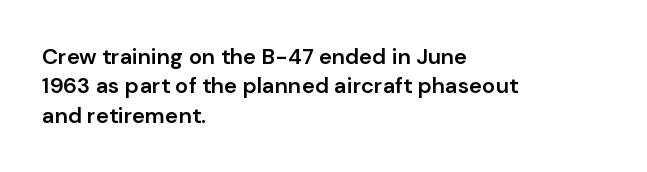
Q: Is the text bold? A: Semi-bold.
Q: Is the text italic (slanted)? A: No, it is upright.
Q: Is the text underlined? A: No.
Q: How is the paragraph aligned? A: Left-aligned.
Q: Is the spacing between letters normal or unusually wide? A: Normal.
Q: Is the spacing between lines tight, normal or loose? A: Normal.
